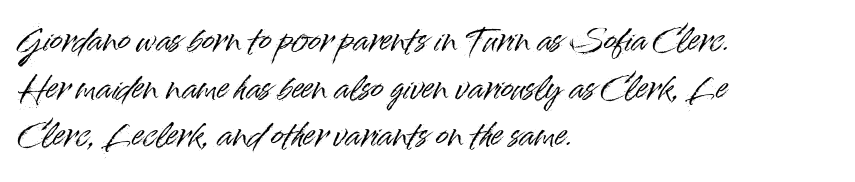
The image shows 30 px sans-serif type; set left-aligned, normal line spacing (1.59x), normal letter spacing, not underlined; high stroke contrast and a small x-height.
